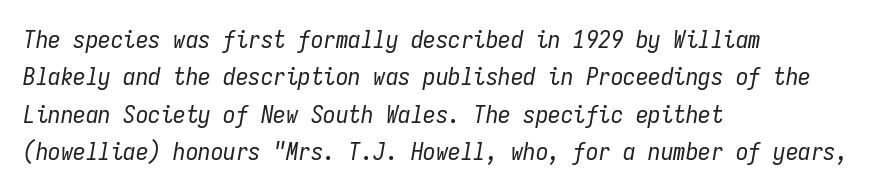
Q: Is the text bold? A: No.
Q: Is the text italic (slanted)? A: Yes, it leans right by about 9 degrees.
Q: Is the text underlined? A: No.
Q: How is the paragraph aligned? A: Left-aligned.
Q: Is the spacing between letters normal or unusually wide? A: Normal.
Q: Is the spacing between lines tight, normal or loose? A: Normal.
